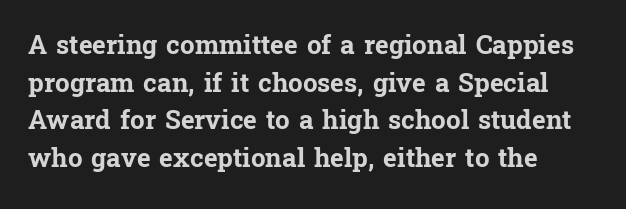
Q: Is the text bold? A: Yes.
Q: Is the text italic (slanted)? A: No, it is upright.
Q: Is the text underlined? A: No.
Q: How is the paragraph aligned? A: Left-aligned.
Q: Is the spacing between letters normal or unusually wide? A: Normal.
Q: Is the spacing between lines tight, normal or loose? A: Normal.
